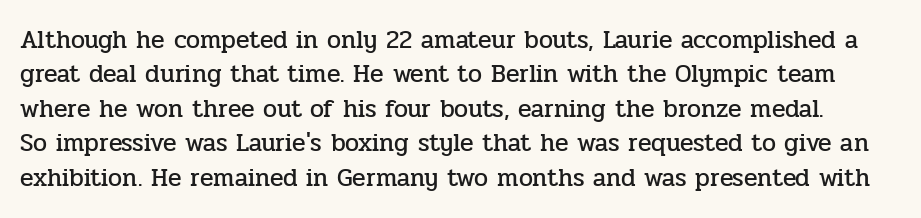
{"italic": "no", "underline": "no", "line_spacing": "normal", "line_spacing_ratio": 1.38, "letter_spacing": "normal", "letter_spacing_em": 0.0, "glyph_px": 25}
